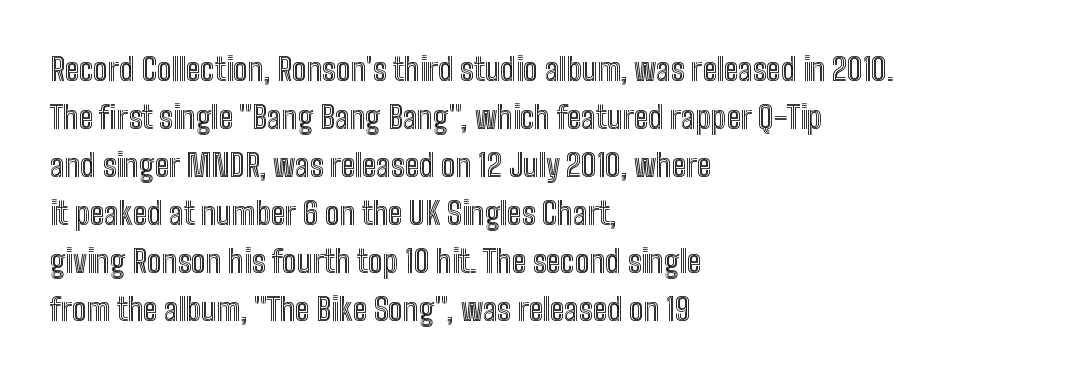
The letters stand straight up with perfectly vertical stems. Characters follow at the spacing the type designer built in. Interline gaps are of average width in this sample. The paragraph has a hard left edge and a soft right edge.
